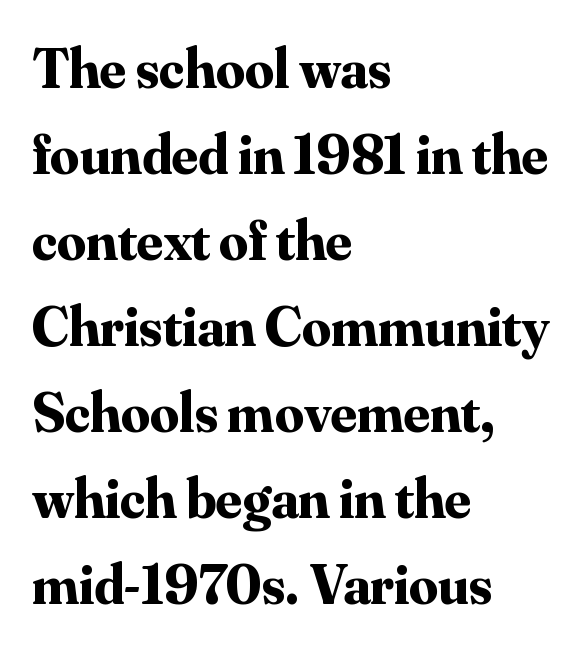
The typesetter chose a ragged-right arrangement here. Classification — serif. Students, observe: this is what conventionally led text looks like. Clear beneath every line of the passage.
